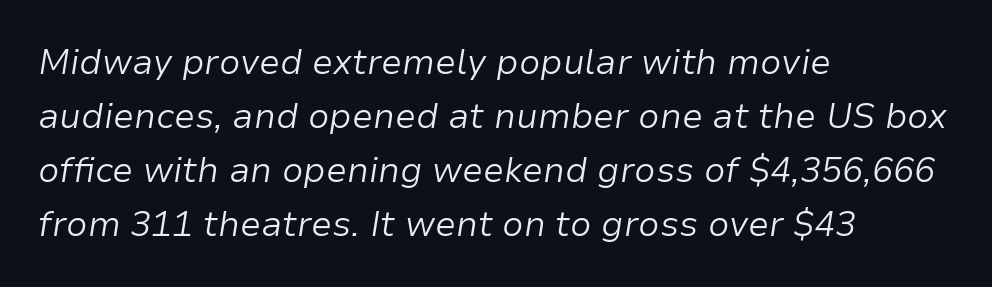
{"italic": "yes", "lean": "right", "slant_degrees": 9, "bold": "no", "weight": "light", "width": "normal", "stroke_contrast": "low", "x_height": "medium", "monospaced": "no", "underline": "no", "align": "left", "line_spacing": "normal", "line_spacing_ratio": 1.54, "letter_spacing": "normal", "letter_spacing_em": 0.0, "glyph_px": 35}
